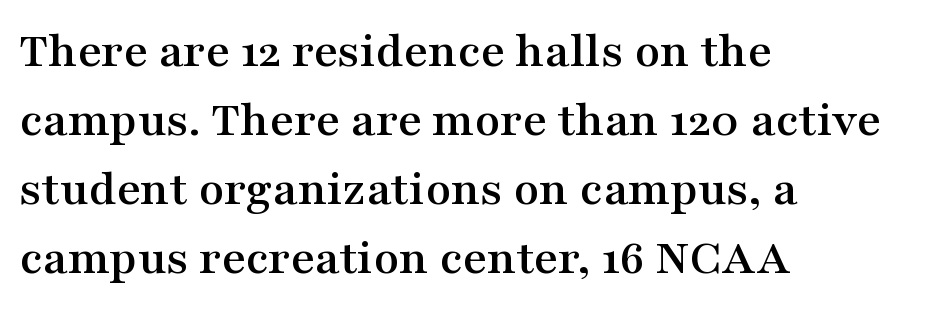
Q: Is the text italic (slanted)? A: No, it is upright.
Q: Is the typeface a serif or a sans-serif typeface? A: Serif.
Q: Is the text underlined? A: No.
Q: How is the paragraph aligned? A: Left-aligned.
Q: Is the spacing between letters normal or unusually wide? A: Normal.
Q: Is the spacing between lines tight, normal or loose? A: Normal.
Q: Width (condensed, normal, or wide)? A: Wide.
Q: Stroke contrast? A: Medium.
Q: x-height? A: Medium.
Q: Monospaced? A: No.
